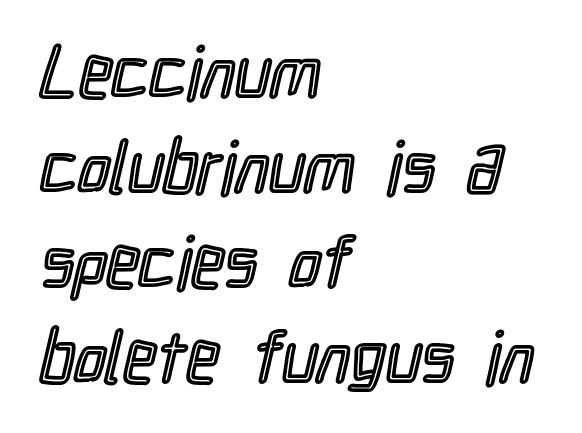
Q: Is the text italic (slanted)? A: Yes.
Q: Is the text underlined? A: No.
Q: How is the paragraph aligned? A: Left-aligned.
Q: Is the spacing between letters normal or unusually wide? A: Normal.
Q: Is the spacing between lines tight, normal or loose? A: Normal.
Q: Width (condensed, normal, or wide)? A: Condensed.
Q: x-height? A: Medium.
Q: Monospaced? A: No.
